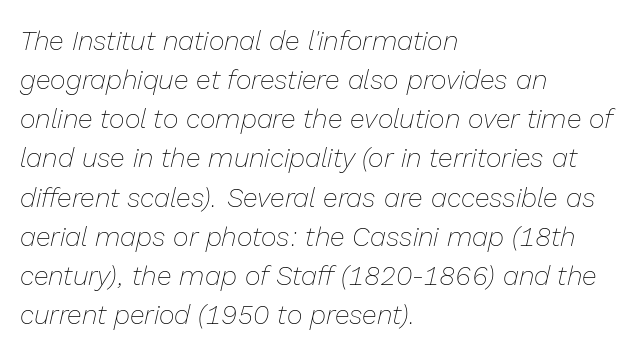
One-word summary of the alignment: left. The zone under the glyphs is completely vacant. Rendered with sloped, italic letterforms. Vertical stems look standard width or narrower in stroke. A typesetter would call this leading conventional body-copy spacing. How are the letters spaced? Ordinarily, with no added tracking.
